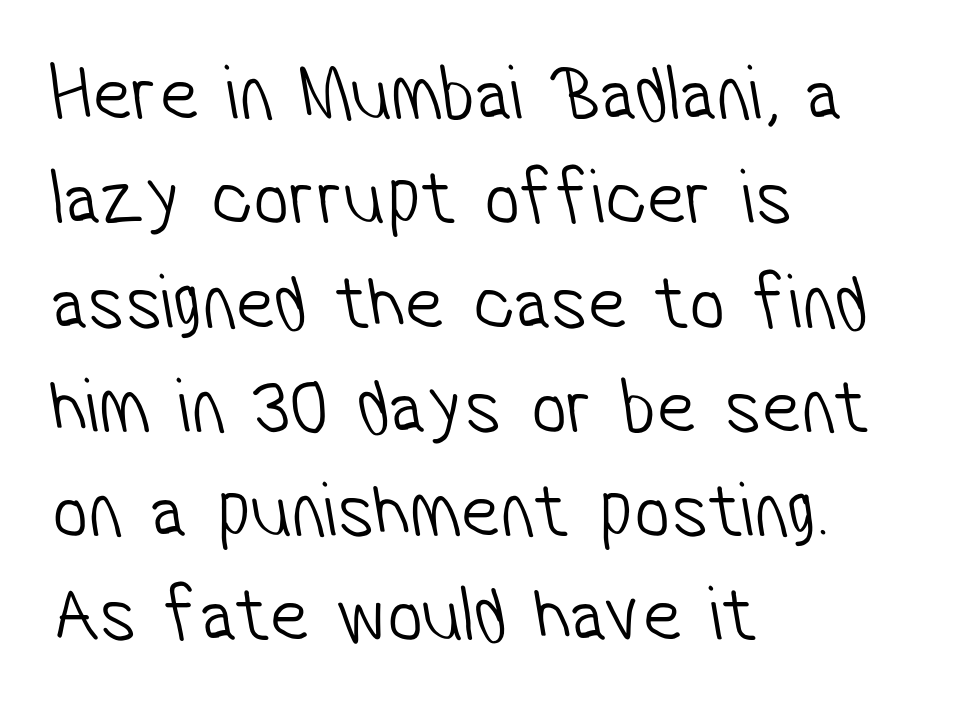
The characters are drawn with everyday or finer stroke widths. Is there much room between lines? A standard amount, neither cramped nor airy. Nobody drew a line under any word here. A classic flush-left, rag-right setting is used for this passage. The rendering keeps characters at their native spacing. Here the designer chose a conventional face with non-uniform glyph widths.
